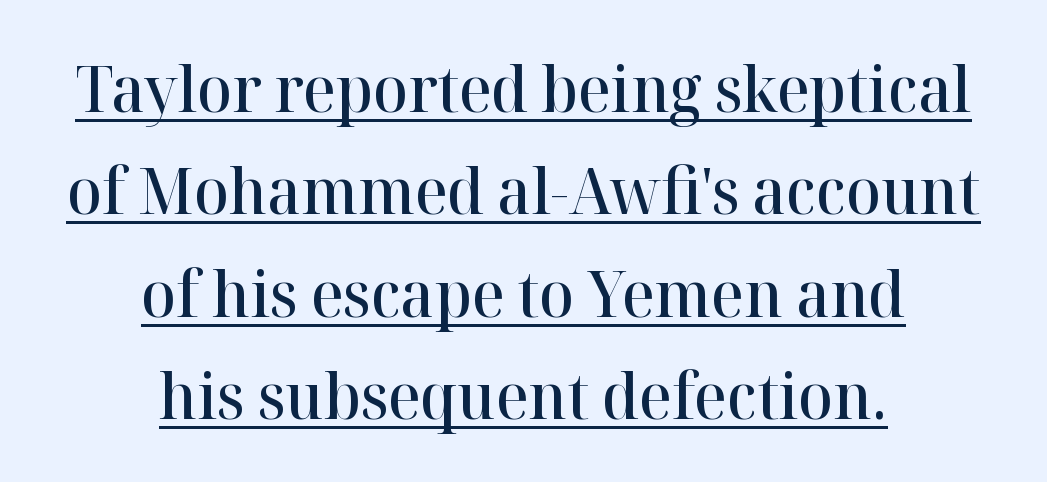
{"serif": "yes", "italic": "no", "bold": "semi", "weight": "semibold", "width": "normal", "stroke_contrast": "high", "x_height": "medium", "monospaced": "no", "underline": "yes", "align": "center", "line_spacing": "normal", "line_spacing_ratio": 1.6, "letter_spacing": "normal", "letter_spacing_em": 0.0, "glyph_px": 64}
